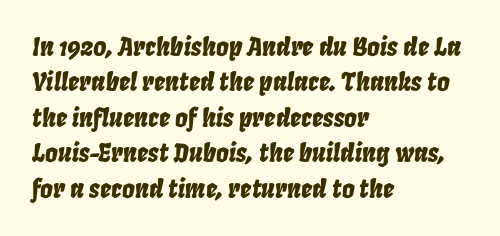
Q: Is the text italic (slanted)? A: Yes, it leans right by about 8 degrees.
Q: Is the text underlined? A: No.
Q: How is the paragraph aligned? A: Left-aligned.
Q: Is the spacing between letters normal or unusually wide? A: Normal.
Q: Is the spacing between lines tight, normal or loose? A: Normal.
